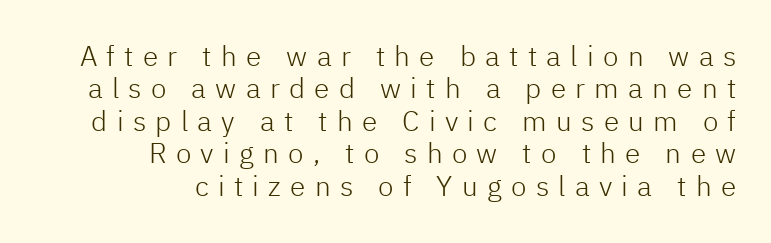
{"serif": "no", "italic": "no", "bold": "no", "weight": "light", "width": "normal", "stroke_contrast": "low", "x_height": "medium", "monospaced": "no", "underline": "no", "align": "right", "line_spacing_ratio": 1.16, "letter_spacing": "wide", "letter_spacing_em": 0.33, "glyph_px": 28}
